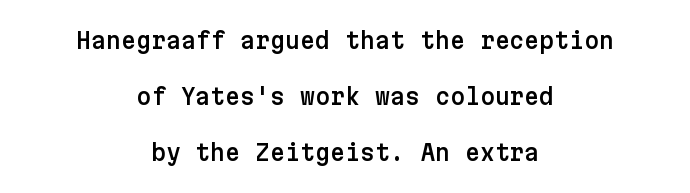
Q: Is the text italic (slanted)? A: No, it is upright.
Q: Is the text underlined? A: No.
Q: How is the paragraph aligned? A: Centered.
Q: Is the spacing between letters normal or unusually wide? A: Normal.
Q: Is the spacing between lines tight, normal or loose? A: Loose.
